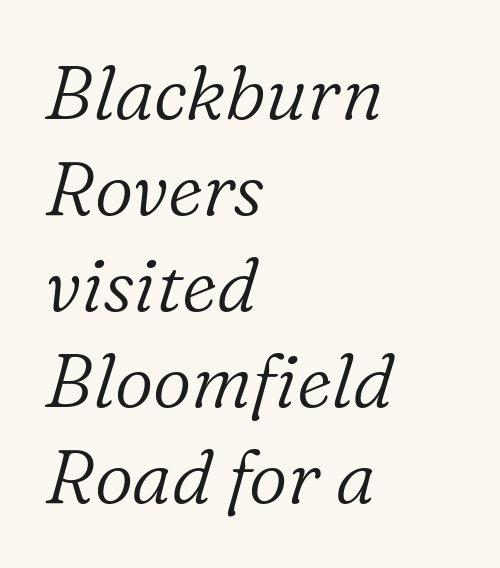
The image shows 75 px light serif type, italic (leaning right); set left-aligned, normal line spacing (1.28x), normal letter spacing, not underlined; low stroke contrast and a medium x-height.
